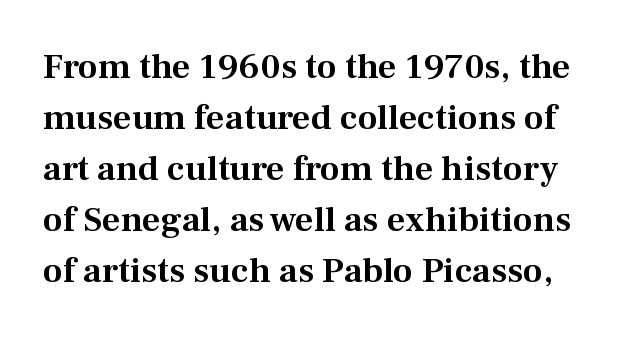
One glance says typical: line gaps are just what's usual. Serifs: yes, visible at the terminals of the letterforms. Here the designer chose a conventional face with non-uniform glyph widths. There is no visible air inserted between adjacent glyphs. Does the lettering tilt? It doesn't — this is upright. Underlining? Definitely not there.
